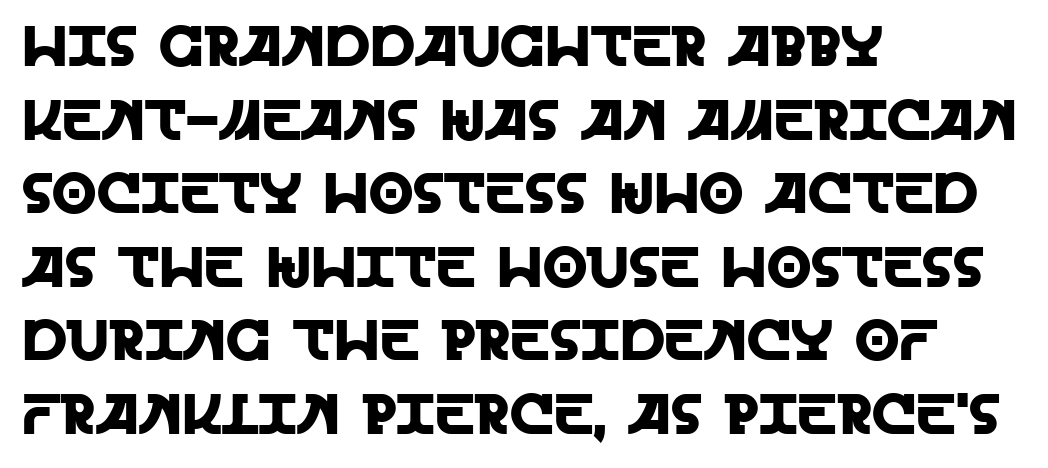
{"serif": "no", "italic": "no", "width": "normal", "x_height": "large", "monospaced": "no", "underline": "no", "align": "left", "line_spacing": "normal", "line_spacing_ratio": 1.29, "letter_spacing": "normal", "letter_spacing_em": 0.0, "glyph_px": 57}
